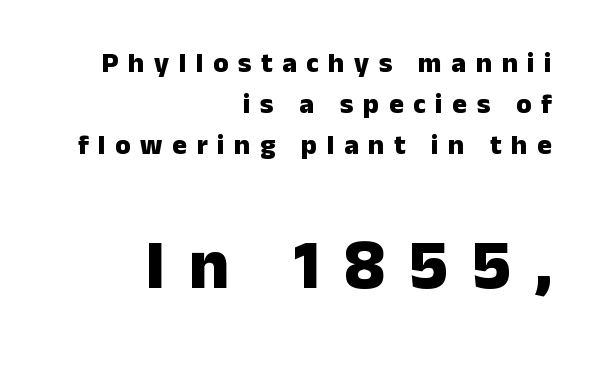
Q: Is the text bold? A: Yes.
Q: Is the text italic (slanted)? A: No, it is upright.
Q: Is the typeface a serif or a sans-serif typeface? A: Sans-serif.
Q: Is the text underlined? A: No.
Q: How is the paragraph aligned? A: Right-aligned.
Q: Is the spacing between letters normal or unusually wide? A: Unusually wide.
Q: Is the spacing between lines tight, normal or loose? A: Normal.
Q: Which block of text is set in a larger size, the first (top) or the second (bottom)? A: The second (bottom) one.
Q: Width (condensed, normal, or wide)? A: Normal.
Q: Stroke contrast? A: Low.
Q: x-height? A: Medium.
Q: Monospaced? A: No.
